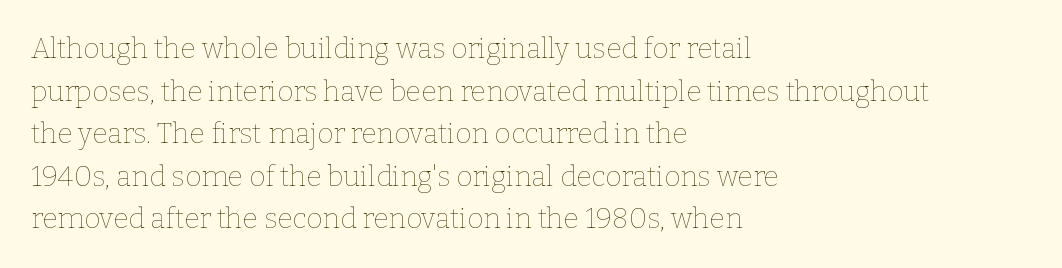
Unlike italic type, these characters show no tilt at all. The passage shown is typed in a proportional face where columns would drift. This rendering leaves character spacing at its baseline value. The setting favours the left margin, as ordinary paragraphs usually do.
